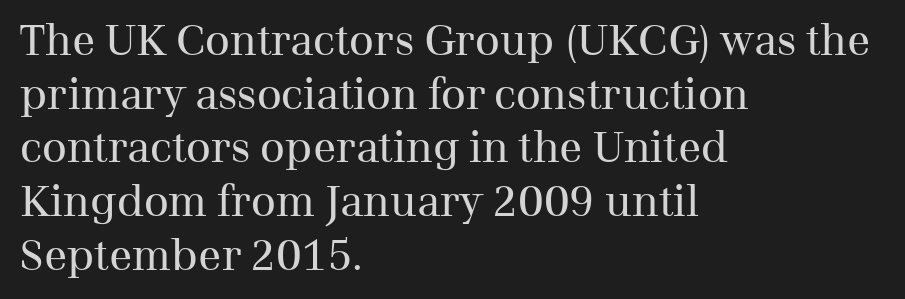
The specimen omits any rule beneath the text block's lines. Old-style or modern, the face here clearly has serifs. Summary of vertical rhythm: regular, with standard interline spacing. Default kerning and tracking; the words read as compact shapes. Is this a fixed-width face? No — the glyphs have proportional, varying widths.
